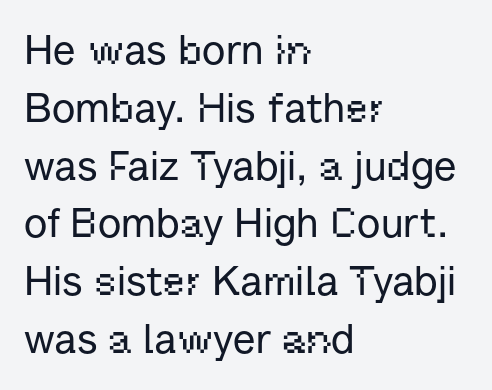
{"serif": "no", "italic": "no", "width": "normal", "stroke_contrast": "low", "x_height": "medium", "monospaced": "no", "underline": "no", "align": "left", "line_spacing": "normal", "line_spacing_ratio": 1.41, "letter_spacing": "normal", "letter_spacing_em": 0.0, "glyph_px": 41}
